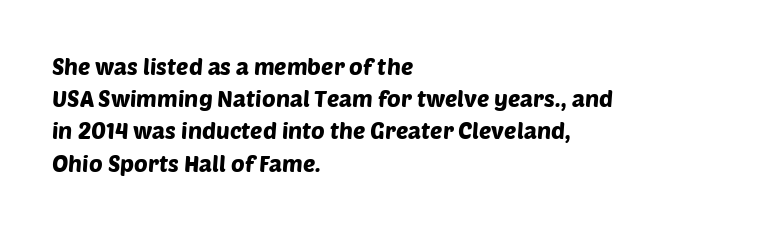
The image shows 23 px text type; set left-aligned, normal line spacing (1.4x), normal letter spacing, not underlined.
